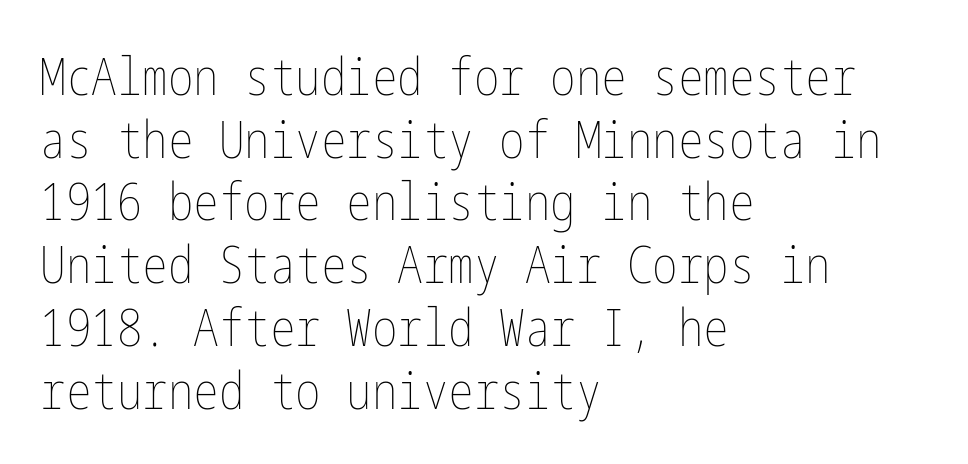
Q: Is the text bold? A: No.
Q: Is the text italic (slanted)? A: No, it is upright.
Q: Is the text underlined? A: No.
Q: How is the paragraph aligned? A: Left-aligned.
Q: Is the spacing between letters normal or unusually wide? A: Normal.
Q: Width (condensed, normal, or wide)? A: Condensed.
Q: Stroke contrast? A: Low.
Q: x-height? A: Medium.
